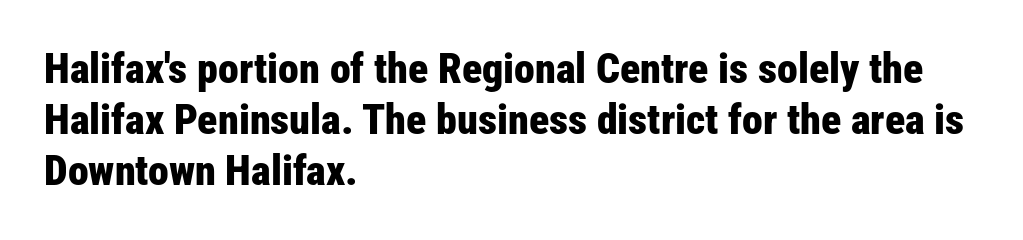
Caption: bold face, heavy strokes. This is roman type, the default non-slanted kind. The glyphs in this specimen are sans serif. The typesetter chose a ragged-right arrangement here. The strip under each line holds only bare page. Does extra space separate the letters? No, they use regular spacing.
